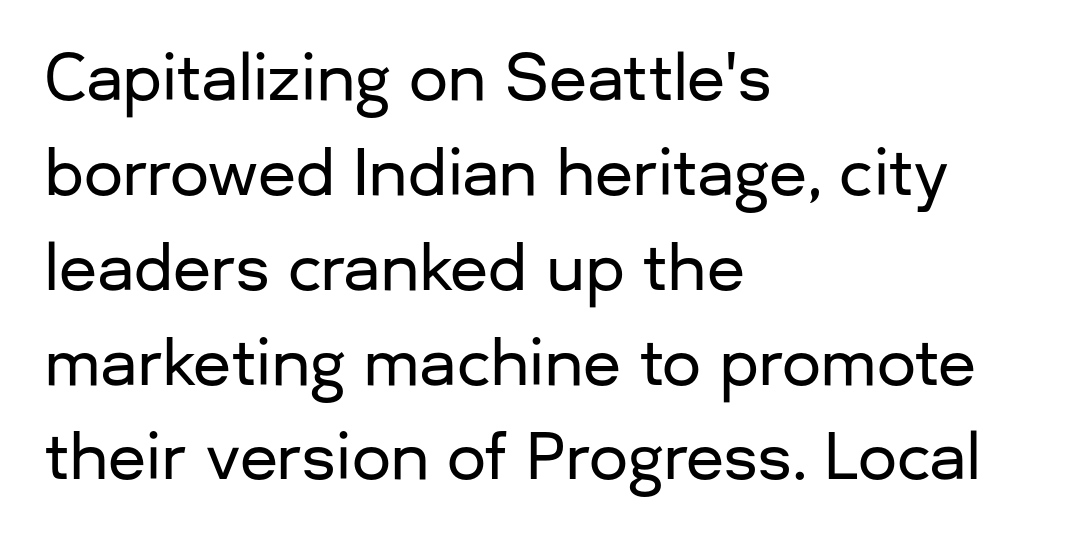
The image shows 62 px sans-serif type, upright; set left-aligned, normal line spacing (1.53x), normal letter spacing, not underlined; low stroke contrast and a medium x-height.
